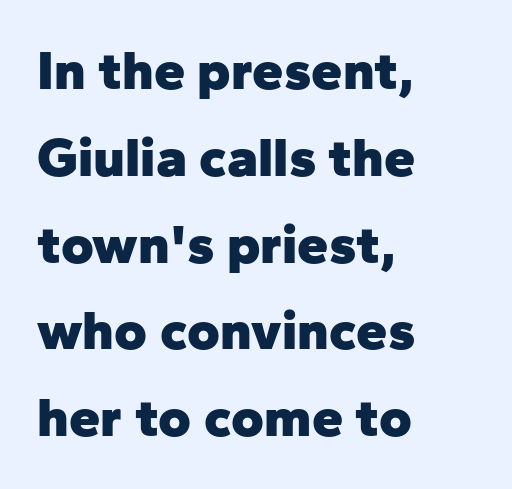
The image shows 56 px heavy sans-serif type, upright; set left-aligned, normal line spacing (1.55x), normal letter spacing, not underlined; low stroke contrast and a medium x-height.
